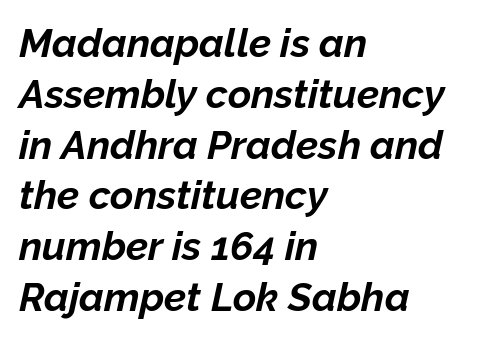
A normal amount of white space separates one row of letters from the next. Summary of weight: heavy, a full bold. No extra tracking has been applied to these lines. Does the copy run flush right? No — it runs flush left. The axis of the letterforms is tilted away from vertical.
